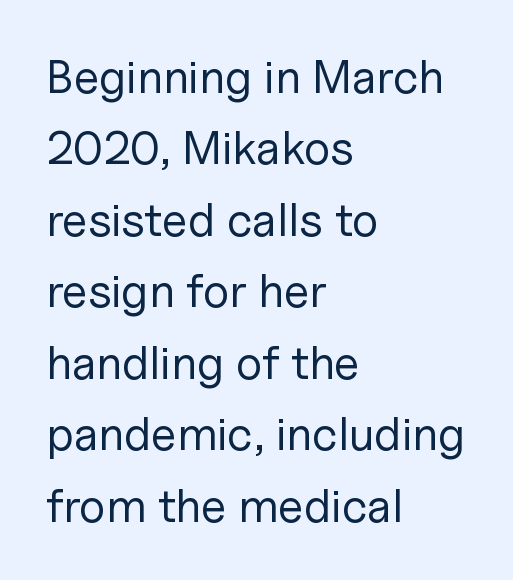
The image shows 47 px regular-weight sans-serif type, upright; set left-aligned, normal line spacing (1.52x), normal letter spacing, not underlined; low stroke contrast and a medium x-height.
